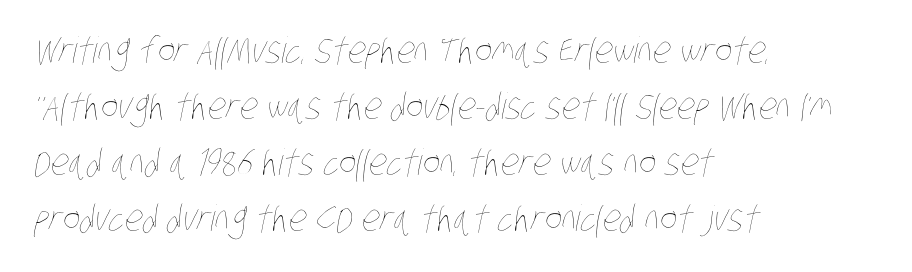
The image shows 36 px thin, condensed type; set left-aligned, normal line spacing (1.56x), normal letter spacing, not underlined; low stroke contrast and a large x-height.
